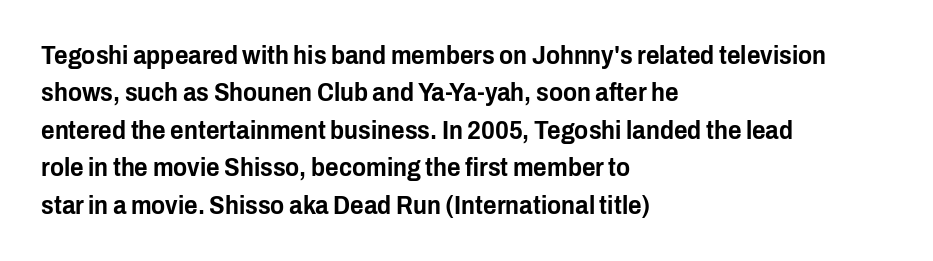
The image shows 26 px text type, upright; set left-aligned, normal line spacing (1.44x), normal letter spacing, not underlined.
